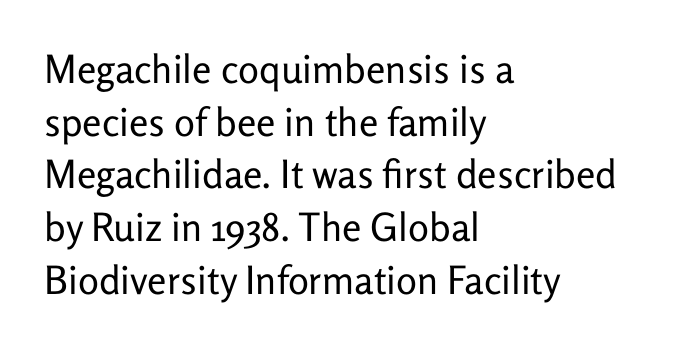
Is this a fixed-width face? No — the glyphs have proportional, varying widths. Regarding serifs, this sample does without them. Quick note: underline off. Ordinary non-slanted type is in use.
